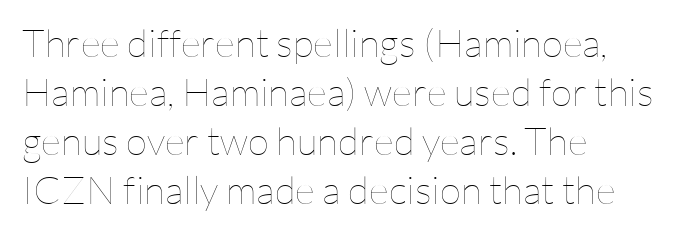
Nothing heavy about these letters — not bold at all. A typesetter would mark this as roman, not italic. Quick note: interline space is typical. Varying glyph widths throughout — classic text-font behaviour. Letter spacing: default.
